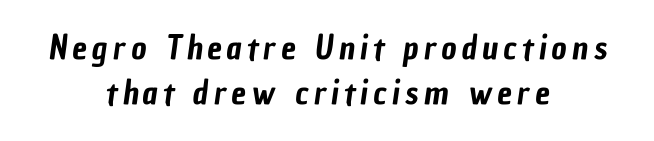
These lines stack symmetrically, like a column narrowing and widening about its center. Each letter's strokes conclude bluntly, with no projecting serifs. Reading down the column, the eye jumps a familiar distance to each next line. The letters advance in unequal steps, a hallmark of proportional type. Descender tails drop into unmarked territory.
